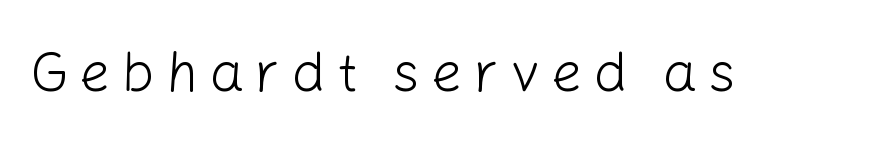
The image shows 55 px light sans-serif type, upright; set unusually wide letter spacing (+0.2 em), not underlined; low stroke contrast and a medium x-height.
